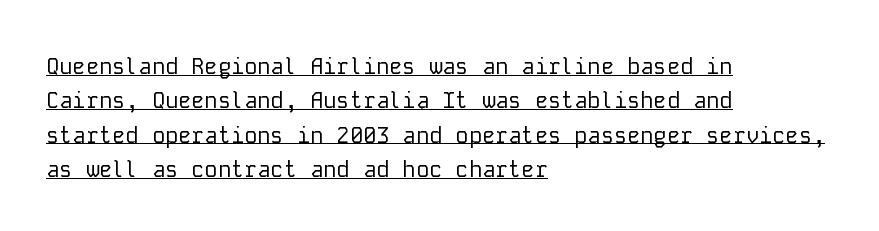
Characters remain perfectly vertical along every line. Does the copy run flush right? No — it runs flush left. These characters rest on top of a visible drawn line. Baseline-to-baseline distance is the conventional proportion of letter height. Standard letterfit; no display-style spreading of the glyphs.
